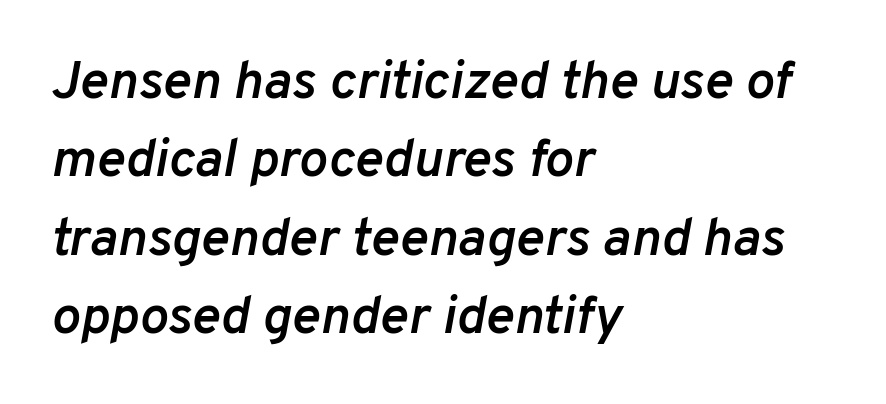
The image shows 54 px semibold type, italic (leaning right); set left-aligned, normal line spacing (1.45x), normal letter spacing, not underlined; low stroke contrast and a medium x-height.
